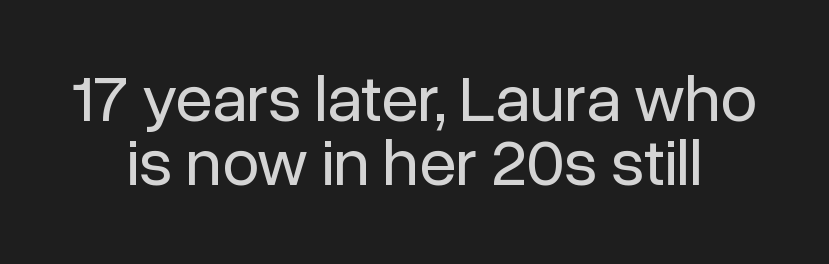
The typeface has the unassuming heft of standard copy or less. Leading is clearly below the norm, producing a dense column. What stands out about the letter spacing? Nothing — it is the standard amount. The face used here is a sans, in the tradition of grotesques and geometrics.
